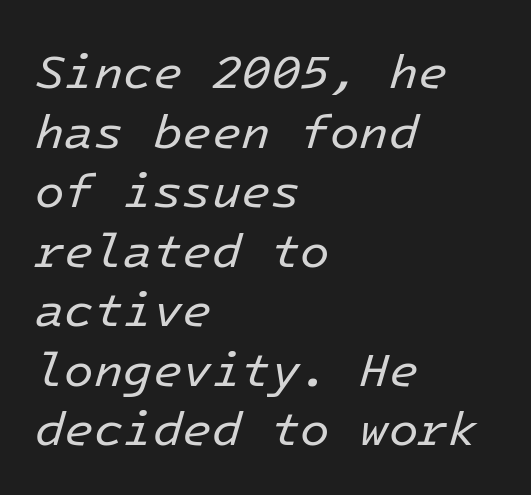
Q: Is the text bold? A: No.
Q: Is the text italic (slanted)? A: Yes, it leans right by about 16 degrees.
Q: Is the text underlined? A: No.
Q: How is the paragraph aligned? A: Left-aligned.
Q: Is the spacing between letters normal or unusually wide? A: Normal.
Q: Width (condensed, normal, or wide)? A: Normal.
Q: Stroke contrast? A: Low.
Q: x-height? A: Medium.
